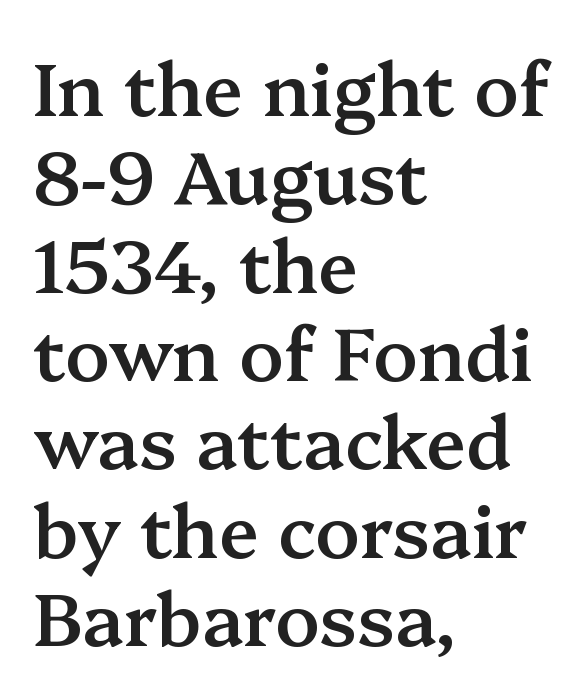
Q: Is the text bold? A: Semi-bold.
Q: Is the text italic (slanted)? A: No, it is upright.
Q: Is the typeface a serif or a sans-serif typeface? A: Serif.
Q: Is the text underlined? A: No.
Q: How is the paragraph aligned? A: Left-aligned.
Q: Is the spacing between letters normal or unusually wide? A: Normal.
Q: Width (condensed, normal, or wide)? A: Normal.
Q: Stroke contrast? A: Medium.
Q: x-height? A: Medium.
Q: Monospaced? A: No.
